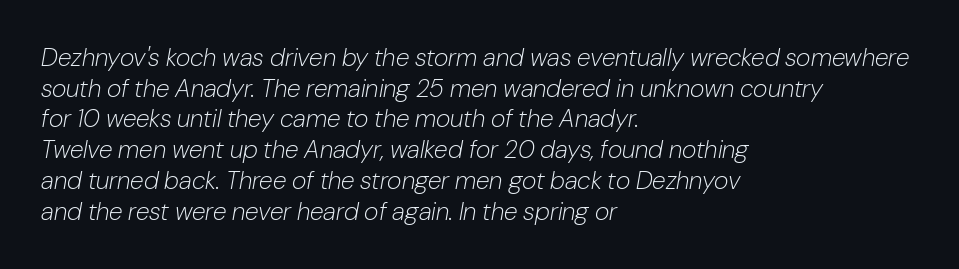
The image shows 25 px text type, italic (leaning right); set left-aligned, line spacing 1.23x, normal letter spacing, not underlined.
